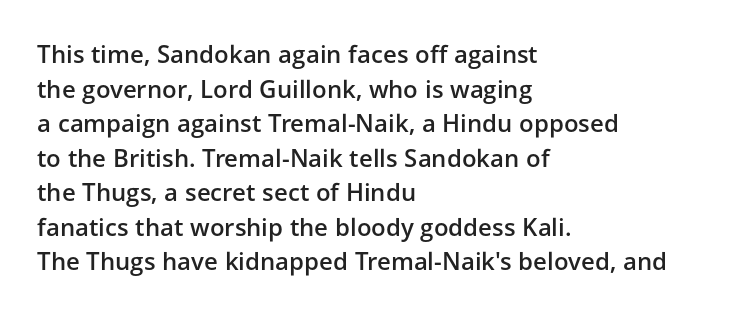
Inter-character spacing is left at the font's built-in metrics. Is there any slant? The stems are plumb. Reading down the block, your eye returns to a fixed left position each line. A semibold gives these letters moderate extra thickness, short of bold.
